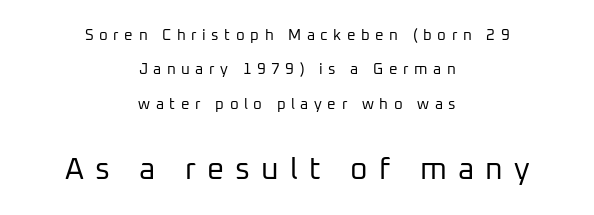
Q: Is the text bold? A: No.
Q: Is the text italic (slanted)? A: No, it is upright.
Q: Is the typeface a serif or a sans-serif typeface? A: Sans-serif.
Q: Is the text underlined? A: No.
Q: How is the paragraph aligned? A: Centered.
Q: Is the spacing between letters normal or unusually wide? A: Unusually wide.
Q: Is the spacing between lines tight, normal or loose? A: Loose.
Q: Which block of text is set in a larger size, the first (top) or the second (bottom)? A: The second (bottom) one.
Q: Width (condensed, normal, or wide)? A: Normal.
Q: Stroke contrast? A: Low.
Q: x-height? A: Medium.
Q: Monospaced? A: No.
